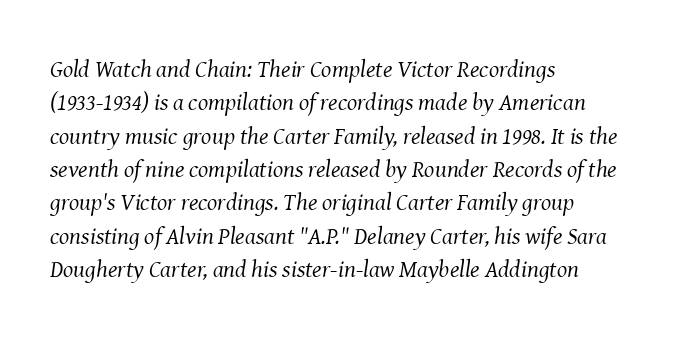
The passage is arranged the way most books set body copy — flush left. The strip under each line holds only bare page. The line-height multiplier appears to be the usual default. Rendered with sloped, italic letterforms. How are the letters spaced? Ordinarily, with no added tracking.
